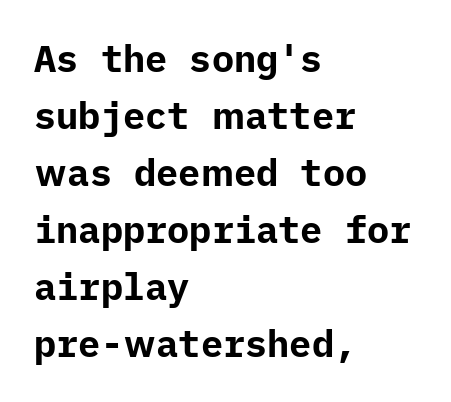
{"serif": "no", "italic": "no", "bold": "yes", "weight": "bold", "width": "normal", "stroke_contrast": "low", "x_height": "medium", "underline": "no", "align": "left", "line_spacing": "normal", "line_spacing_ratio": 1.54, "letter_spacing": "normal", "letter_spacing_em": 0.0, "glyph_px": 37}
